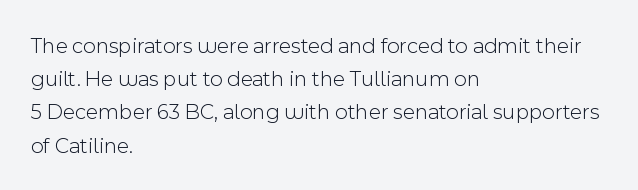
Tall strokes in this sample are plumb rather than angled. Weight: regular or lighter. Tracking value appears to be zero — textbook default spacing. The passage shown stacks its lines at a standard gap. The lines in this sample share a left origin and differ only in where they stop. Anything drawn beneath the words? Only blank space.
